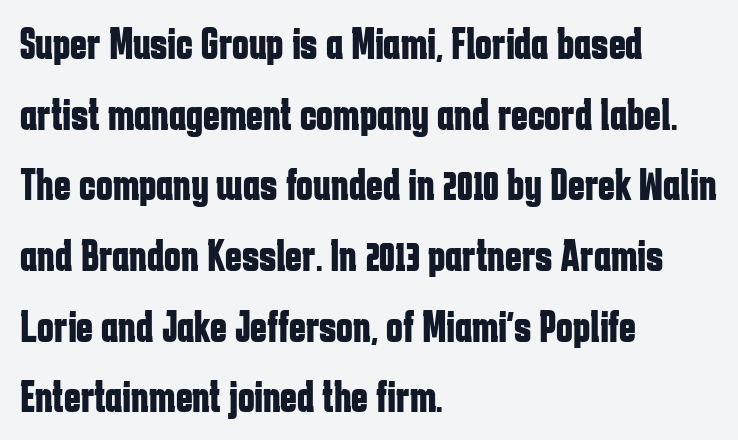
The image shows 45 px bold, condensed sans-serif type, upright; set left-aligned, normal line spacing (1.57x), normal letter spacing, not underlined; low stroke contrast and a medium x-height.
